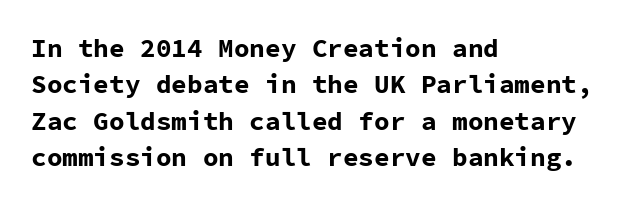
Characters remain perfectly vertical along every line. The passage is arranged the way most books set body copy — flush left. These lines sit exactly where default settings would place them. Nobody touched the tracking dial on this one. Descender tails drop into unmarked territory. Is the type bold? Yes — the strokes are clearly thick and heavy.
